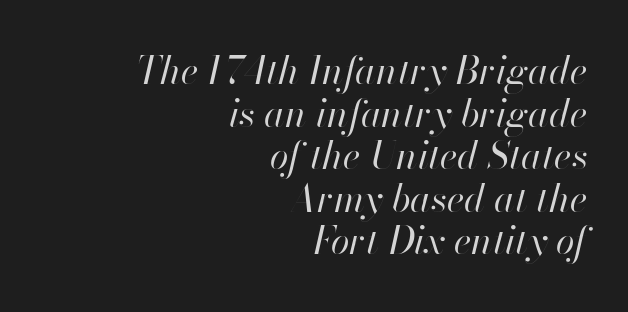
Q: Is the text bold? A: No.
Q: Is the text italic (slanted)? A: Yes, it leans right by about 13 degrees.
Q: Is the text underlined? A: No.
Q: How is the paragraph aligned? A: Right-aligned.
Q: Is the spacing between letters normal or unusually wide? A: Normal.
Q: Is the spacing between lines tight, normal or loose? A: Tight.
Q: Width (condensed, normal, or wide)? A: Normal.
Q: Stroke contrast? A: High.
Q: x-height? A: Small.
Q: Monospaced? A: No.
